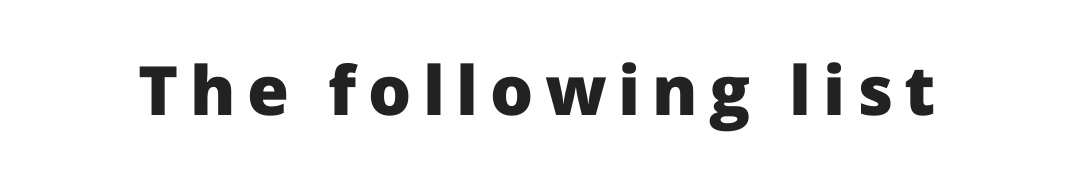
Q: Is the text bold? A: Yes.
Q: Is the text italic (slanted)? A: No, it is upright.
Q: Is the typeface a serif or a sans-serif typeface? A: Sans-serif.
Q: Is the text underlined? A: No.
Q: Width (condensed, normal, or wide)? A: Normal.
Q: Stroke contrast? A: Low.
Q: x-height? A: Medium.
Q: Monospaced? A: No.
